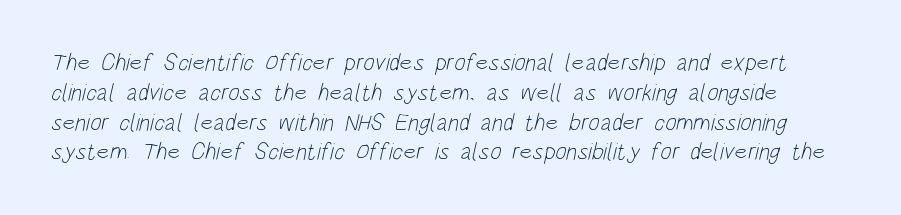
Any mark beneath the type? The region is blank. What stands out about the letter spacing? Nothing — it is the standard amount. No extra ink here — the face is not bold.
